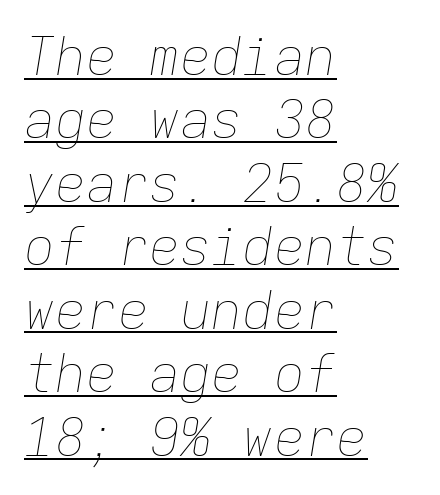
Q: Is the text bold? A: No.
Q: Is the text italic (slanted)? A: Yes, it leans right by about 9 degrees.
Q: Is the text underlined? A: Yes.
Q: How is the paragraph aligned? A: Left-aligned.
Q: Is the spacing between letters normal or unusually wide? A: Normal.
Q: Width (condensed, normal, or wide)? A: Normal.
Q: Stroke contrast? A: Low.
Q: x-height? A: Medium.
Q: Monospaced? A: Yes.
